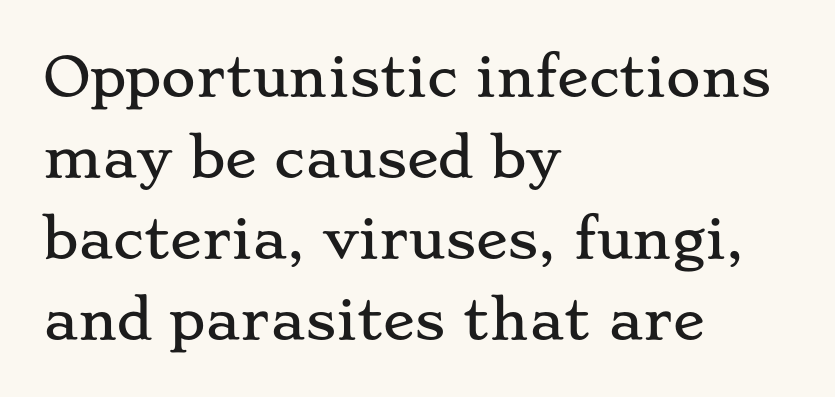
The image shows 53 px wide serif type, upright; set left-aligned, normal line spacing (1.53x), normal letter spacing, not underlined; low stroke contrast and a small x-height.
